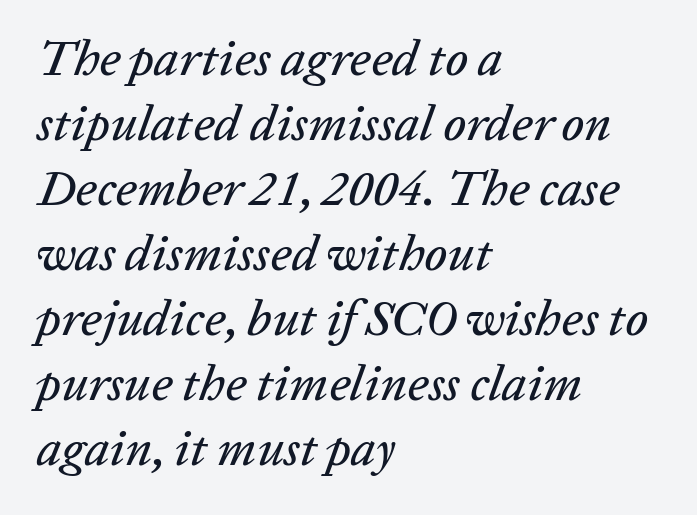
Q: Is the text italic (slanted)? A: Yes, it leans right by about 20 degrees.
Q: Is the text underlined? A: No.
Q: How is the paragraph aligned? A: Left-aligned.
Q: Is the spacing between letters normal or unusually wide? A: Normal.
Q: Is the spacing between lines tight, normal or loose? A: Normal.
Q: Width (condensed, normal, or wide)? A: Normal.
Q: Stroke contrast? A: Low.
Q: x-height? A: Medium.
Q: Monospaced? A: No.
